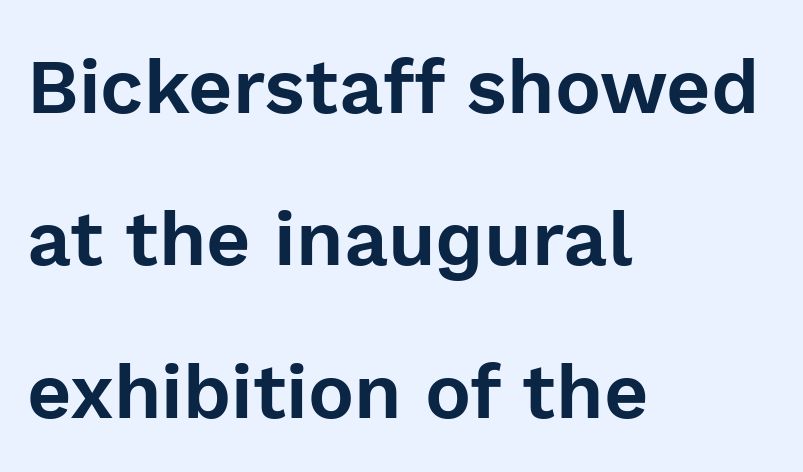
{"serif": "no", "italic": "no", "width": "normal", "x_height": "medium", "monospaced": "no", "underline": "no", "align": "left", "line_spacing": "loose", "line_spacing_ratio": 1.98, "letter_spacing": "normal", "letter_spacing_em": 0.0, "glyph_px": 77}
